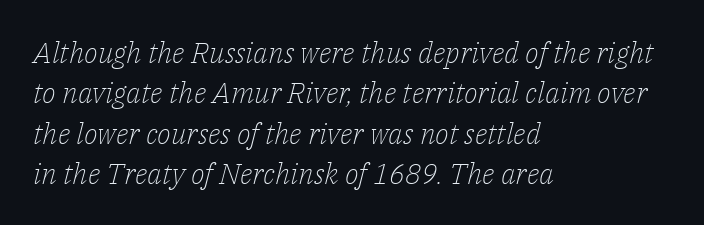
The image shows 29 px light serif type, italic (leaning right); set left-aligned, normal line spacing (1.39x), normal letter spacing, not underlined; low stroke contrast and a medium x-height.
